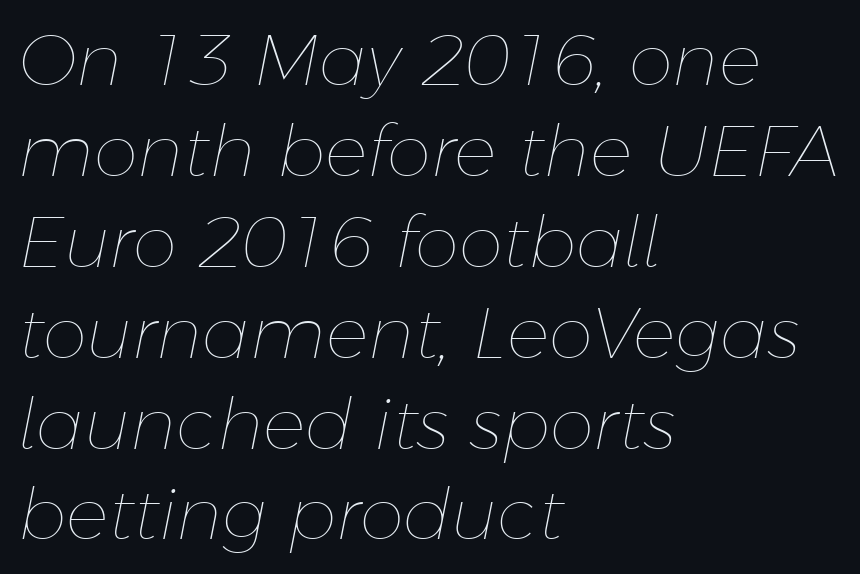
The image shows 71 px thin type, italic (leaning right); set left-aligned, normal line spacing (1.28x), normal letter spacing, not underlined; low stroke contrast and a medium x-height.
